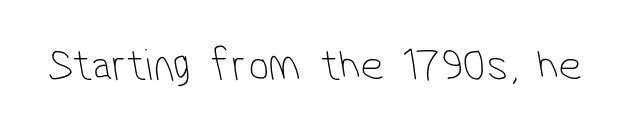
{"serif": "no", "bold": "no", "weight": "thin", "width": "condensed", "stroke_contrast": "low", "x_height": "medium", "monospaced": "no", "underline": "no", "letter_spacing": "normal", "letter_spacing_em": 0.0, "glyph_px": 46}
